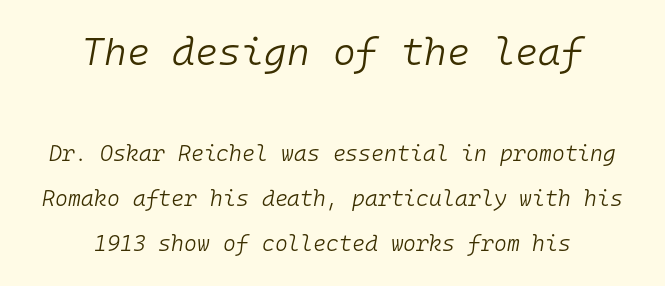
Q: Is the text bold? A: No.
Q: Is the text italic (slanted)? A: Yes, it leans right by about 10 degrees.
Q: Is the text underlined? A: No.
Q: How is the paragraph aligned? A: Centered.
Q: Is the spacing between letters normal or unusually wide? A: Normal.
Q: Is the spacing between lines tight, normal or loose? A: Loose.
Q: Which block of text is set in a larger size, the first (top) or the second (bottom)? A: The first (top) one.
Q: Width (condensed, normal, or wide)? A: Normal.
Q: Stroke contrast? A: Low.
Q: x-height? A: Medium.
Q: Monospaced? A: Yes.
